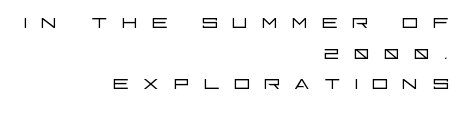
Notice how the stems are strictly vertical — no italics here. One-word summary of the alignment: right. Each word looks stretched out because of the extra space between its letters. Letters rest on an invisible, unmarked baseline.
